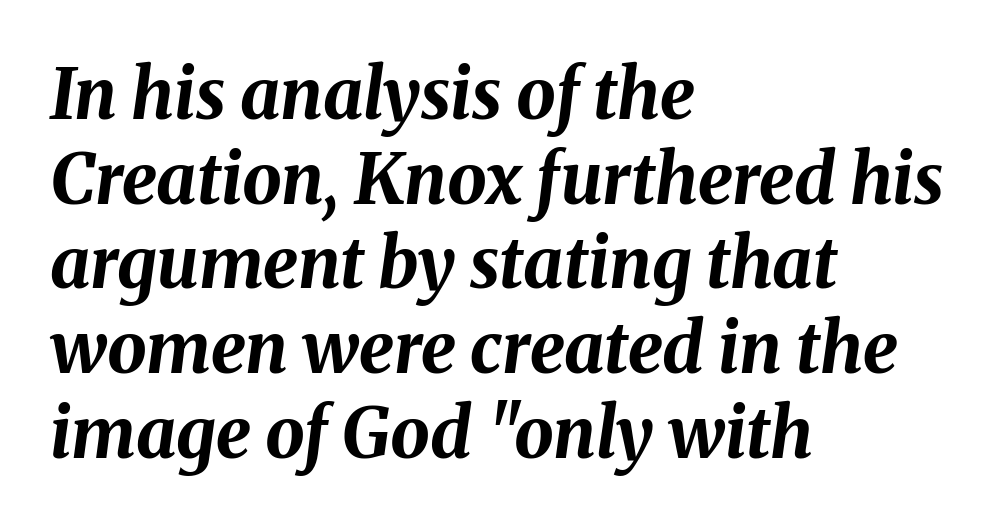
The image shows 70 px bold type, italic (leaning right); set left-aligned, line spacing 1.21x, normal letter spacing, not underlined; medium stroke contrast and a medium x-height.
